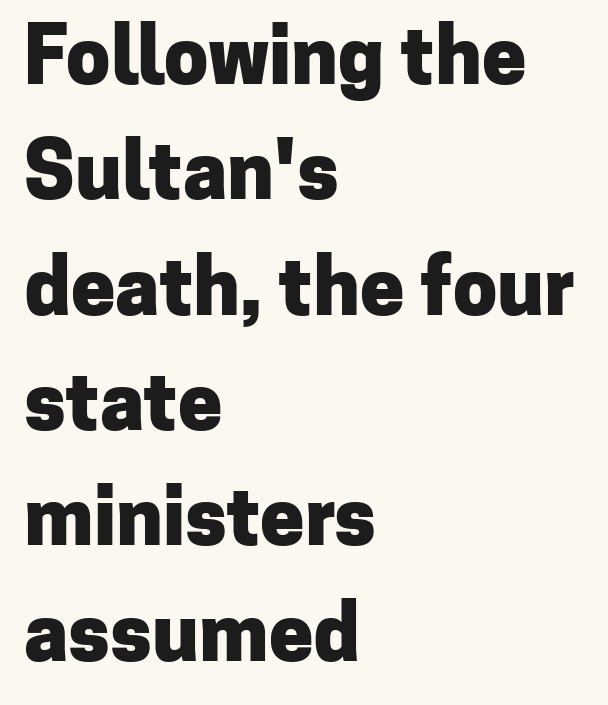
The image shows 79 px heavy sans-serif type, upright; set left-aligned, normal line spacing (1.46x), normal letter spacing, not underlined; low stroke contrast and a medium x-height.
